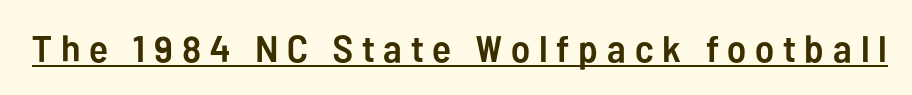
This is roman type, the default non-slanted kind. This rendering features underlined lettering. Do the characters align in a grid? No, the font is proportional. In terms of letterform style, serifs are entirely absent. Heft: maximum for text — a bold. The letterforms stand isolated, each surrounded by extra space.
